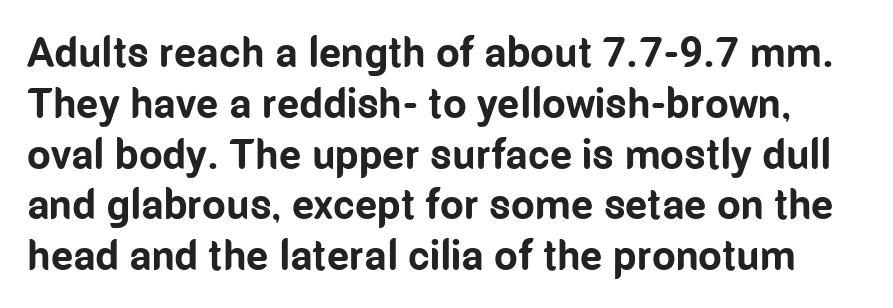
{"serif": "no", "italic": "no", "bold": "yes", "weight": "bold", "width": "condensed", "stroke_contrast": "low", "x_height": "medium", "monospaced": "no", "underline": "no", "line_spacing_ratio": 1.21, "letter_spacing": "normal", "letter_spacing_em": 0.0, "glyph_px": 42}
